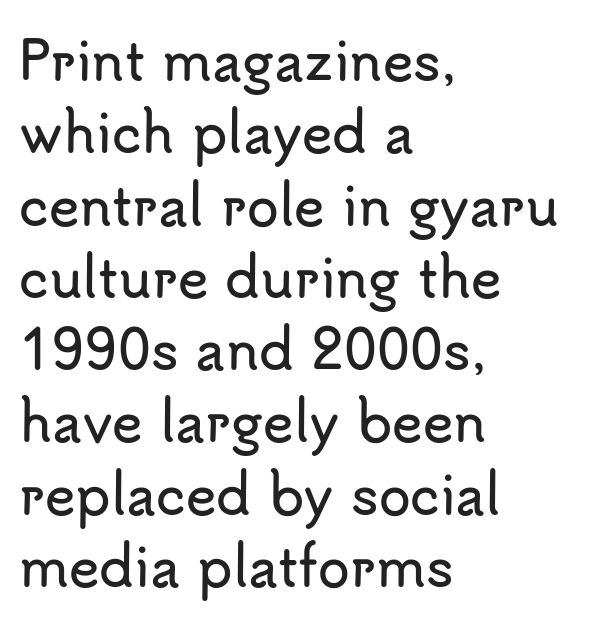
The image shows 52 px sans-serif type, upright; set left-aligned, normal line spacing (1.39x), normal letter spacing, not underlined; low stroke contrast and a small x-height.
